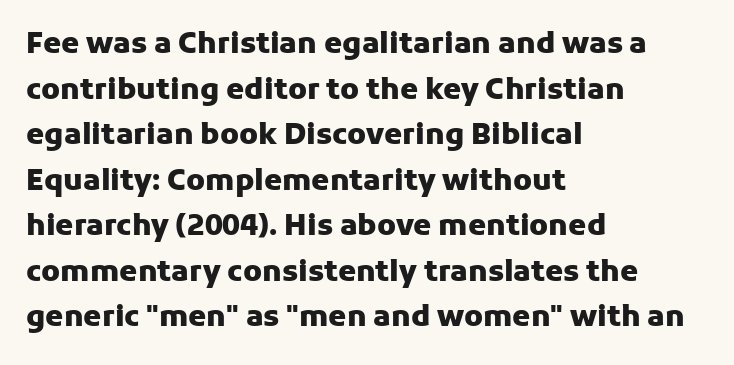
Q: Is the text bold? A: Yes.
Q: Is the text italic (slanted)? A: No, it is upright.
Q: Is the typeface a serif or a sans-serif typeface? A: Sans-serif.
Q: Is the text underlined? A: No.
Q: How is the paragraph aligned? A: Left-aligned.
Q: Is the spacing between letters normal or unusually wide? A: Normal.
Q: Is the spacing between lines tight, normal or loose? A: Normal.
Q: Width (condensed, normal, or wide)? A: Normal.
Q: Stroke contrast? A: Low.
Q: x-height? A: Medium.
Q: Monospaced? A: No.
